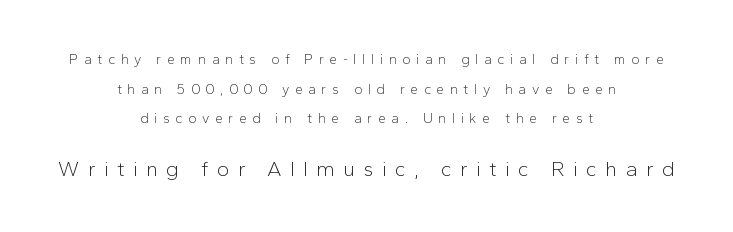
Q: Is the text bold? A: No.
Q: Is the text italic (slanted)? A: No, it is upright.
Q: Is the text underlined? A: No.
Q: How is the paragraph aligned? A: Centered.
Q: Is the spacing between letters normal or unusually wide? A: Unusually wide.
Q: Is the spacing between lines tight, normal or loose? A: Loose.
Q: Which block of text is set in a larger size, the first (top) or the second (bottom)? A: The second (bottom) one.
